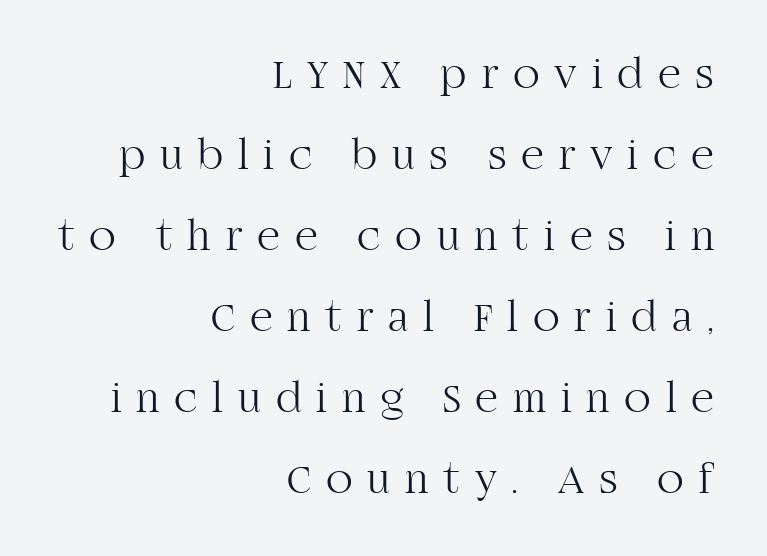
Look at the bottom of the vertical strokes: they flare into serifs here. Underlining? Definitely not there. A typesetter would call this proportional, since set widths differ per character. The specimen reads as upright at a glance.
